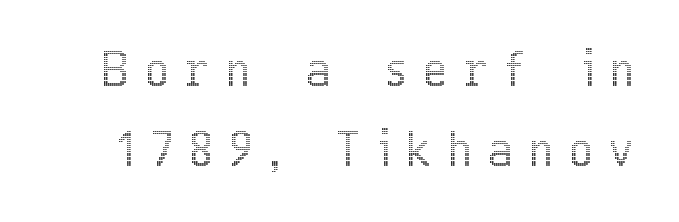
{"italic": "no", "width": "condensed", "x_height": "medium", "monospaced": "no", "underline": "no", "line_spacing_ratio": 1.71, "letter_spacing": "wide", "letter_spacing_em": 0.38, "glyph_px": 47}
